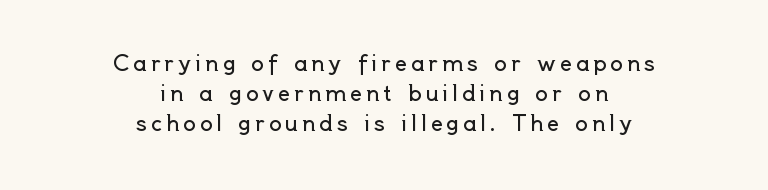
Q: Is the text bold? A: No.
Q: Is the text italic (slanted)? A: No, it is upright.
Q: Is the text underlined? A: No.
Q: How is the paragraph aligned? A: Centered.
Q: Is the spacing between lines tight, normal or loose? A: Normal.
